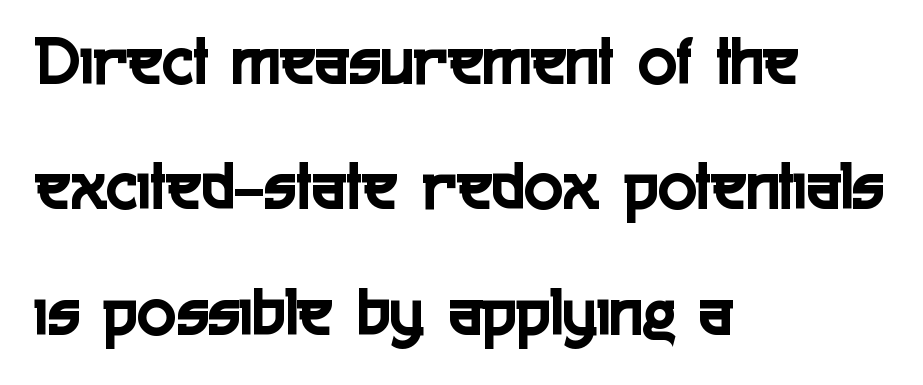
Q: Is the text italic (slanted)? A: No, it is upright.
Q: Is the typeface a serif or a sans-serif typeface? A: Sans-serif.
Q: Is the text underlined? A: No.
Q: How is the paragraph aligned? A: Left-aligned.
Q: Is the spacing between letters normal or unusually wide? A: Normal.
Q: Width (condensed, normal, or wide)? A: Condensed.
Q: x-height? A: Medium.
Q: Monospaced? A: No.
